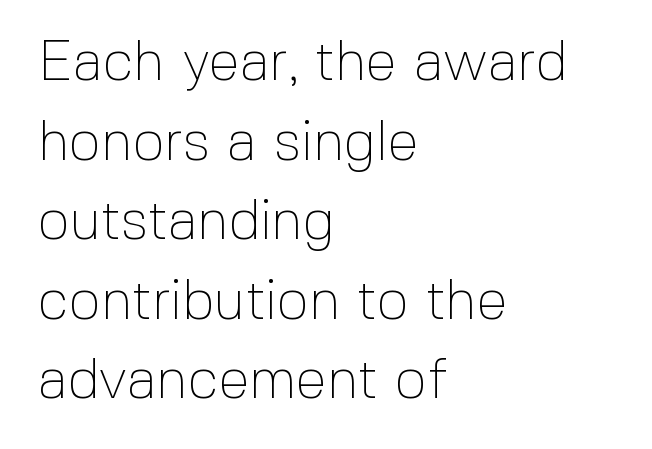
Q: Is the text bold? A: No.
Q: Is the text italic (slanted)? A: No, it is upright.
Q: Is the typeface a serif or a sans-serif typeface? A: Sans-serif.
Q: Is the text underlined? A: No.
Q: How is the paragraph aligned? A: Left-aligned.
Q: Is the spacing between letters normal or unusually wide? A: Normal.
Q: Is the spacing between lines tight, normal or loose? A: Normal.
Q: Width (condensed, normal, or wide)? A: Normal.
Q: x-height? A: Medium.
Q: Monospaced? A: No.
